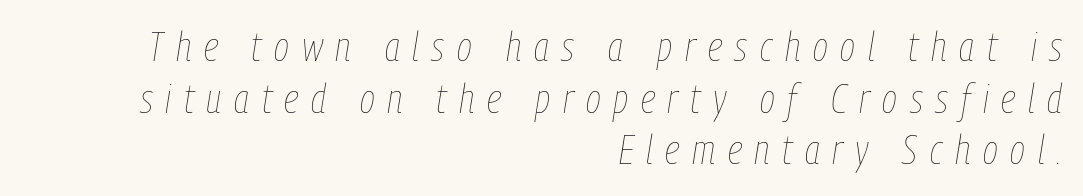
Q: Is the text bold? A: No.
Q: Is the text italic (slanted)? A: Yes, it leans right by about 9 degrees.
Q: Is the text underlined? A: No.
Q: How is the paragraph aligned? A: Right-aligned.
Q: Is the spacing between letters normal or unusually wide? A: Unusually wide.
Q: Is the spacing between lines tight, normal or loose? A: Normal.
Q: Width (condensed, normal, or wide)? A: Condensed.
Q: Stroke contrast? A: Low.
Q: x-height? A: Medium.
Q: Monospaced? A: No.
